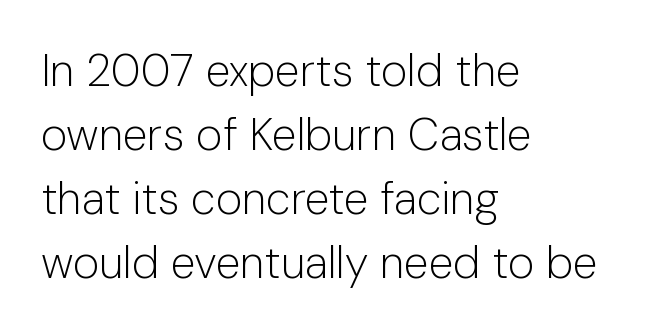
{"serif": "no", "italic": "no", "bold": "no", "weight": "light", "width": "normal", "stroke_contrast": "low", "x_height": "medium", "monospaced": "no", "underline": "no", "align": "left", "line_spacing": "normal", "line_spacing_ratio": 1.42, "letter_spacing": "normal", "letter_spacing_em": 0.0, "glyph_px": 45}
